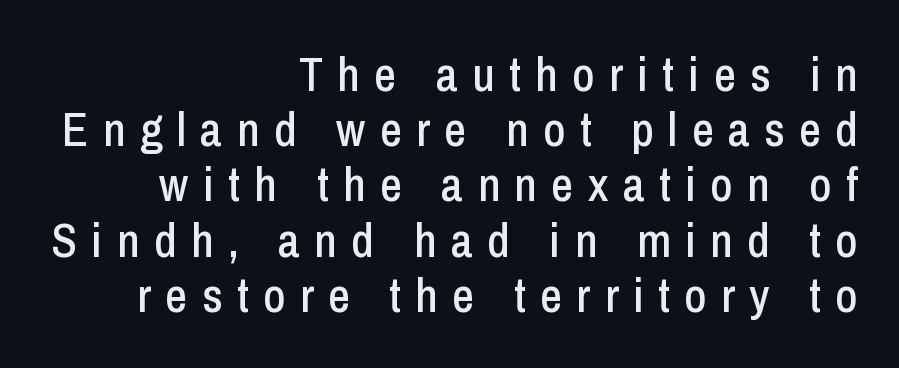
{"serif": "no", "italic": "no", "width": "condensed", "stroke_contrast": "low", "x_height": "medium", "monospaced": "no", "underline": "no", "align": "right", "line_spacing": "tight", "line_spacing_ratio": 1.15, "letter_spacing": "wide", "letter_spacing_em": 0.3, "glyph_px": 48}
